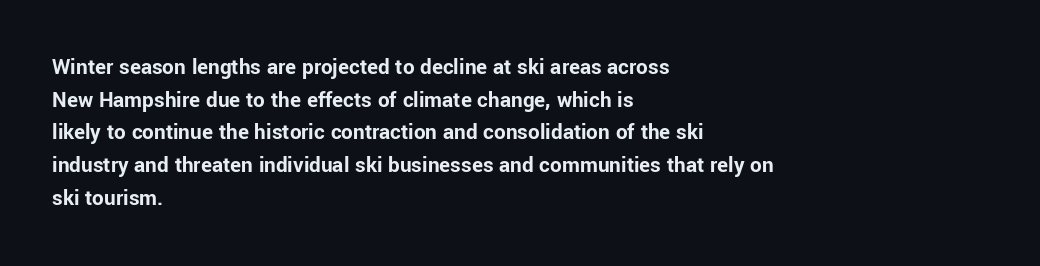
Q: Is the text bold? A: Yes.
Q: Is the text italic (slanted)? A: No, it is upright.
Q: Is the text underlined? A: No.
Q: How is the paragraph aligned? A: Left-aligned.
Q: Is the spacing between letters normal or unusually wide? A: Normal.
Q: Is the spacing between lines tight, normal or loose? A: Normal.
